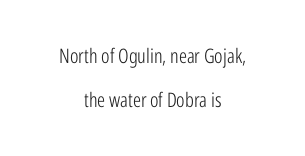
The weight tops out at a normal text grade. These lines were composed using upright roman letters. Summary of vertical rhythm: relaxed, with wide interline spacing. Casual observation: everything's sitting right in the middle.
